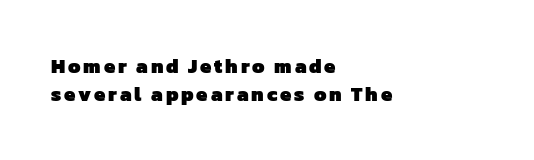
Q: Is the text bold? A: Yes.
Q: Is the text underlined? A: No.
Q: How is the paragraph aligned? A: Left-aligned.
Q: Is the spacing between lines tight, normal or loose? A: Normal.
